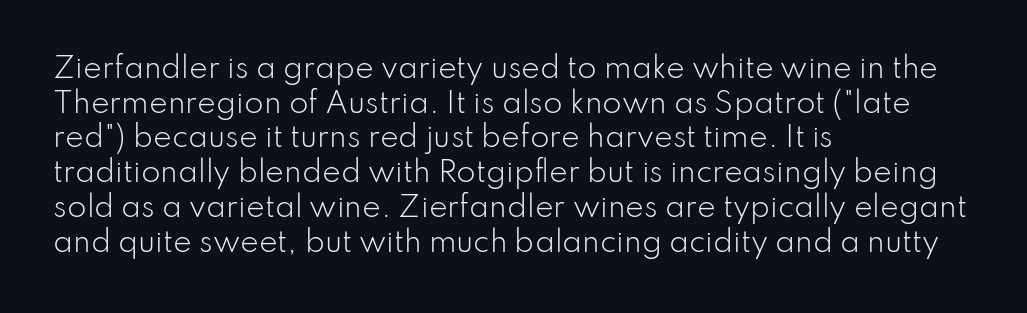
{"serif": "no", "italic": "no", "bold": "no", "weight": "light", "width": "normal", "stroke_contrast": "low", "x_height": "small", "monospaced": "no", "underline": "no", "align": "left", "line_spacing_ratio": 1.24, "letter_spacing": "normal", "letter_spacing_em": 0.0, "glyph_px": 28}
